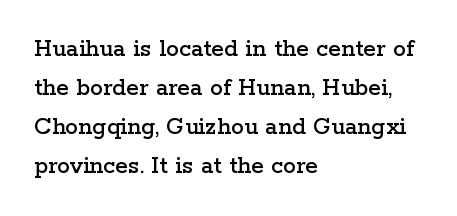
{"italic": "no", "underline": "no", "align": "left", "line_spacing": "normal", "line_spacing_ratio": 1.5, "letter_spacing": "normal", "letter_spacing_em": 0.0, "glyph_px": 26}
